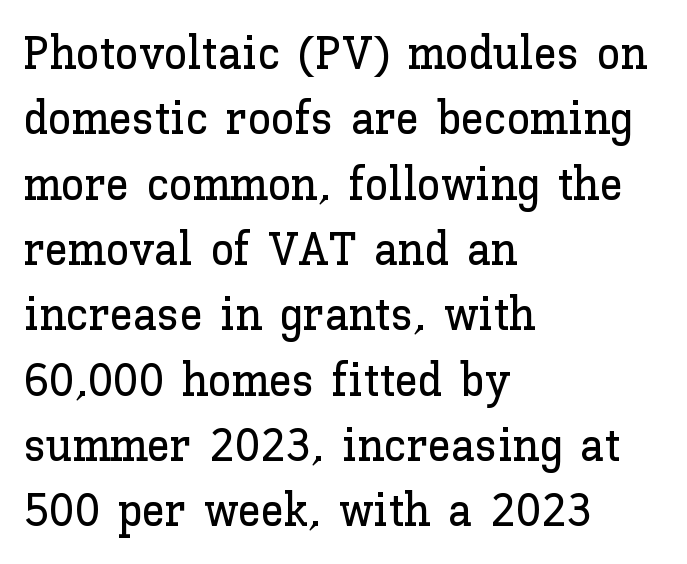
Q: Is the text italic (slanted)? A: No, it is upright.
Q: Is the text underlined? A: No.
Q: How is the paragraph aligned? A: Left-aligned.
Q: Is the spacing between letters normal or unusually wide? A: Normal.
Q: Is the spacing between lines tight, normal or loose? A: Normal.
Q: Width (condensed, normal, or wide)? A: Normal.
Q: Stroke contrast? A: Low.
Q: x-height? A: Medium.
Q: Monospaced? A: No.
